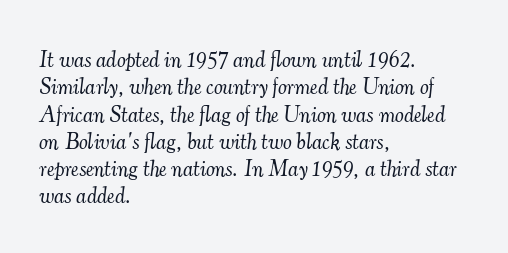
{"italic": "yes", "lean": "right", "slant_degrees": 7, "bold": "no", "underline": "no", "align": "left", "line_spacing_ratio": 1.24, "letter_spacing": "normal", "letter_spacing_em": 0.0, "glyph_px": 22}
